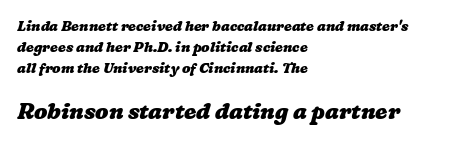
{"bold": "yes", "underline": "no", "align": "left", "line_spacing": "normal", "line_spacing_ratio": 1.49, "letter_spacing": "normal", "letter_spacing_em": 0.0, "larger_block": "second", "size_ratio": 1.57, "glyph_px": 22}
